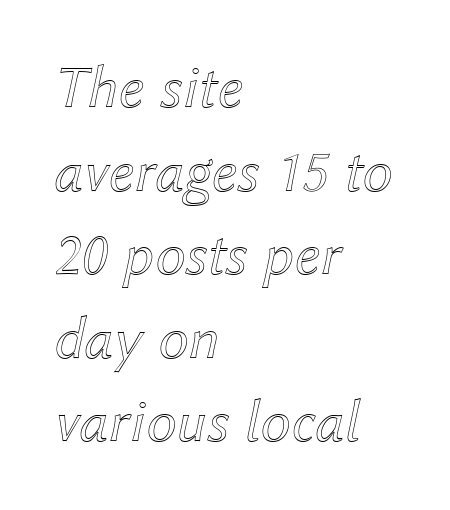
Q: Is the text italic (slanted)? A: Yes, it leans right by about 12 degrees.
Q: Is the text underlined? A: No.
Q: How is the paragraph aligned? A: Left-aligned.
Q: Is the spacing between letters normal or unusually wide? A: Normal.
Q: Is the spacing between lines tight, normal or loose? A: Normal.
Q: Width (condensed, normal, or wide)? A: Normal.
Q: x-height? A: Medium.
Q: Monospaced? A: No.
